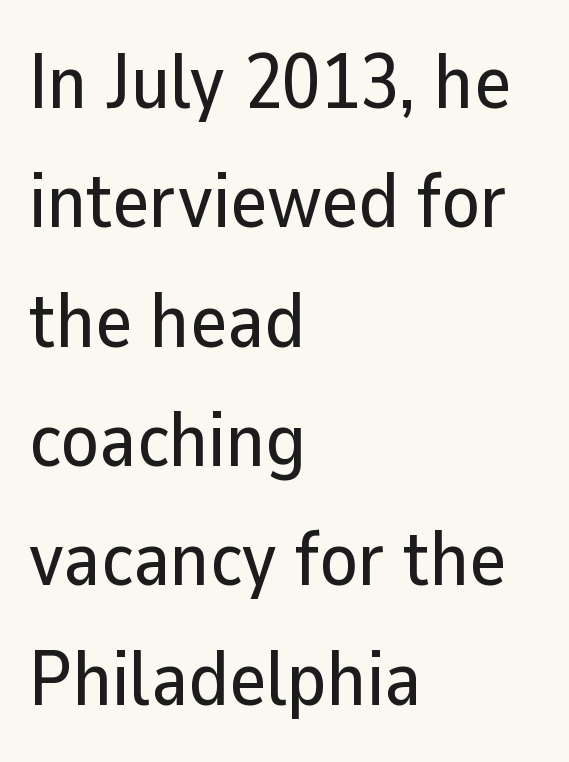
The tracking reads as untouched default to a designer's eye. The letters stand straight up with perfectly vertical stems. The specimen omits any rule beneath the text block's lines. The text was rendered using a sans face with plain stroke endings. Rows of type keep a routine distance in the vertical direction.
